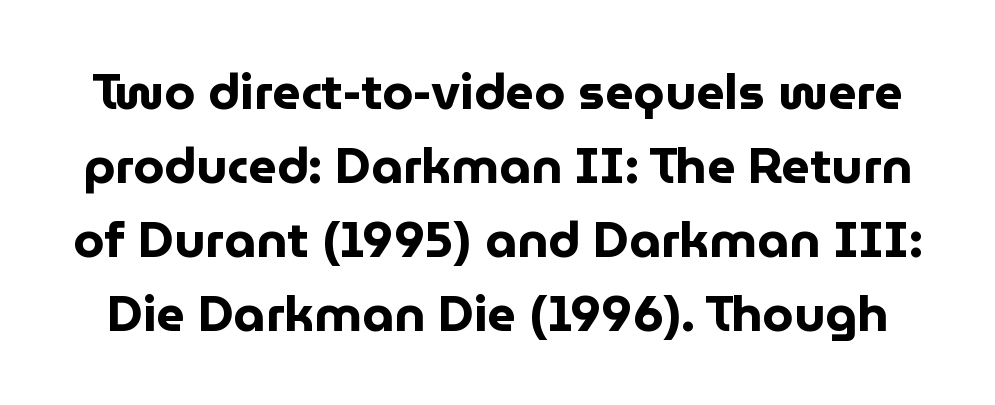
{"serif": "no", "italic": "no", "bold": "yes", "weight": "bold", "width": "normal", "stroke_contrast": "low", "x_height": "medium", "monospaced": "no", "underline": "no", "line_spacing": "normal", "line_spacing_ratio": 1.48, "letter_spacing": "normal", "letter_spacing_em": 0.0, "glyph_px": 50}
